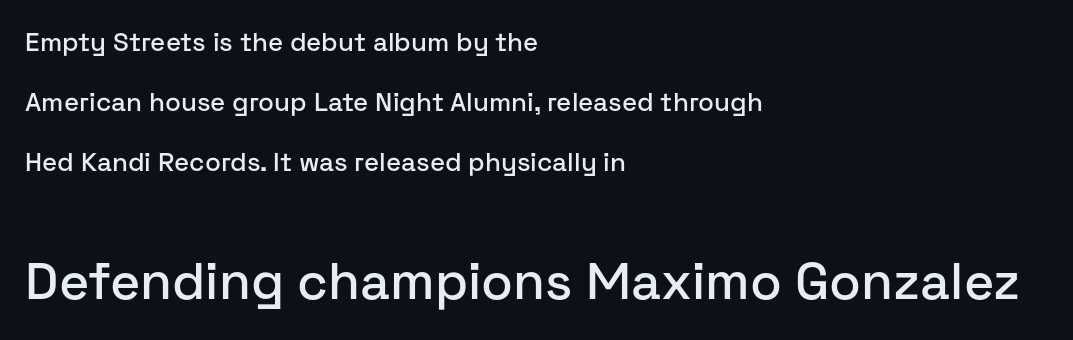
Whoever set this made the second block the dominant, larger element. Observe the absence of serifs on each vertical stroke in this sample. Type without underlining. Leftover space on each line is placed entirely after the last word. Rows of type keep a wide berth in the vertical direction.
